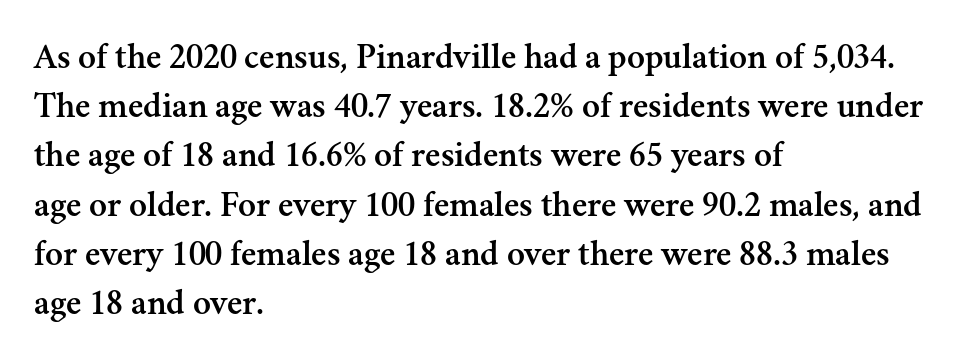
{"serif": "yes", "italic": "no", "width": "normal", "stroke_contrast": "medium", "x_height": "small", "monospaced": "no", "underline": "no", "align": "left", "line_spacing": "normal", "line_spacing_ratio": 1.33, "letter_spacing": "normal", "letter_spacing_em": 0.0, "glyph_px": 37}
